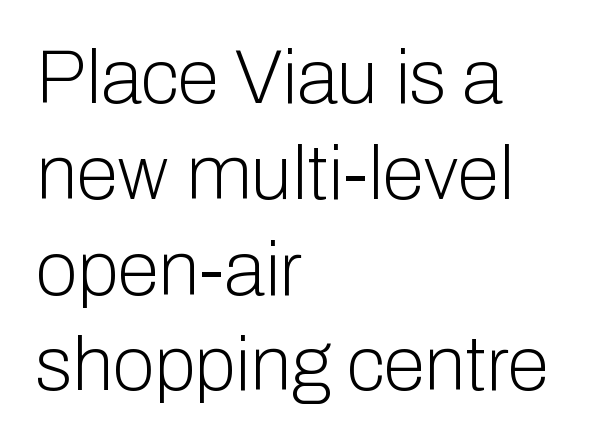
The image shows 76 px light sans-serif type, upright; set left-aligned, normal line spacing (1.26x), normal letter spacing, not underlined; low stroke contrast and a medium x-height.
